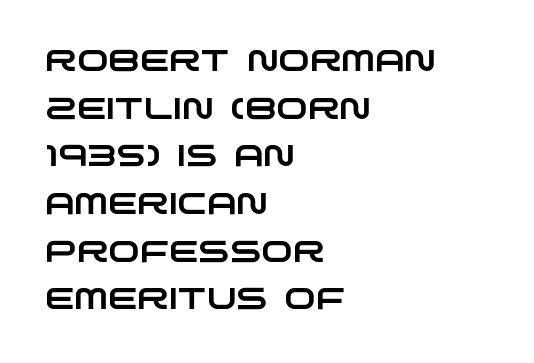
Q: Is the typeface a serif or a sans-serif typeface? A: Sans-serif.
Q: Is the text underlined? A: No.
Q: How is the paragraph aligned? A: Left-aligned.
Q: Is the spacing between letters normal or unusually wide? A: Normal.
Q: Is the spacing between lines tight, normal or loose? A: Normal.
Q: Width (condensed, normal, or wide)? A: Wide.
Q: Stroke contrast? A: Low.
Q: x-height? A: Large.
Q: Monospaced? A: No.
